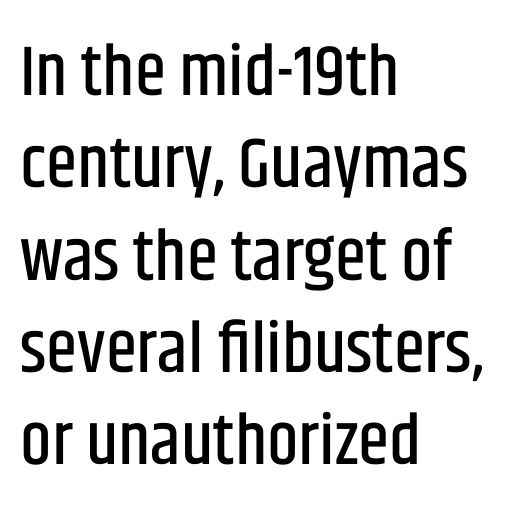
{"serif": "no", "italic": "no", "width": "condensed", "stroke_contrast": "low", "x_height": "large", "monospaced": "no", "underline": "no", "align": "left", "line_spacing": "normal", "line_spacing_ratio": 1.3, "letter_spacing": "normal", "letter_spacing_em": 0.0, "glyph_px": 71}
